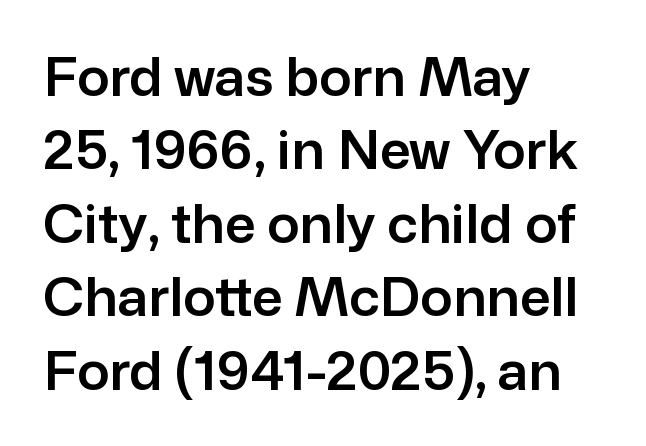
{"serif": "no", "italic": "no", "width": "normal", "stroke_contrast": "low", "x_height": "medium", "monospaced": "no", "underline": "no", "align": "left", "line_spacing": "normal", "line_spacing_ratio": 1.36, "letter_spacing": "normal", "letter_spacing_em": 0.0, "glyph_px": 54}
